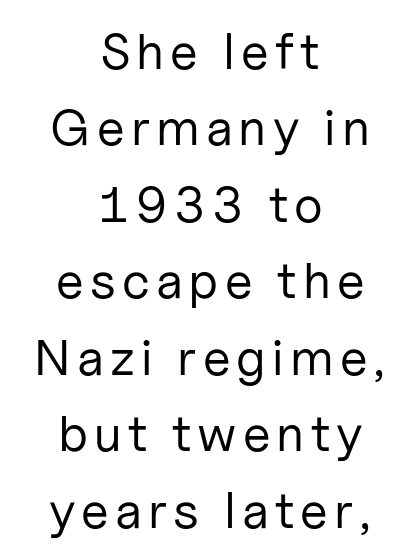
{"serif": "no", "italic": "no", "bold": "no", "weight": "regular", "width": "normal", "stroke_contrast": "low", "x_height": "medium", "monospaced": "no", "underline": "no", "align": "center", "line_spacing": "normal", "line_spacing_ratio": 1.5, "glyph_px": 51}
